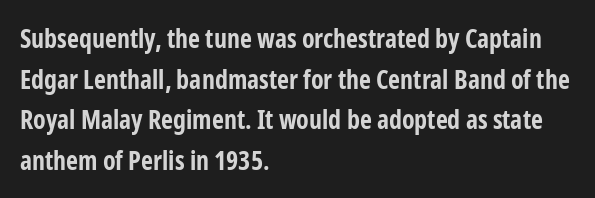
The image shows 26 px bold type, upright; set left-aligned, normal line spacing (1.56x), normal letter spacing, not underlined.
